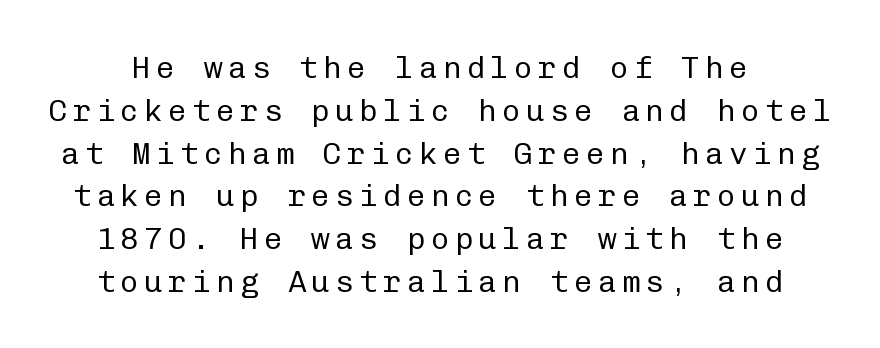
The image shows 31 px regular-weight sans-serif type, upright, monospaced; set normal line spacing (1.38x), not underlined; low stroke contrast and a medium x-height.
